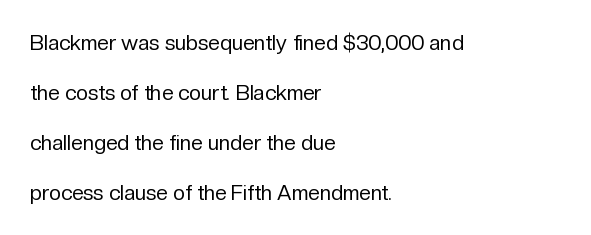
{"italic": "no", "bold": "no", "underline": "no", "align": "left", "line_spacing": "loose", "line_spacing_ratio": 2.38, "letter_spacing": "normal", "letter_spacing_em": 0.0, "glyph_px": 21}
